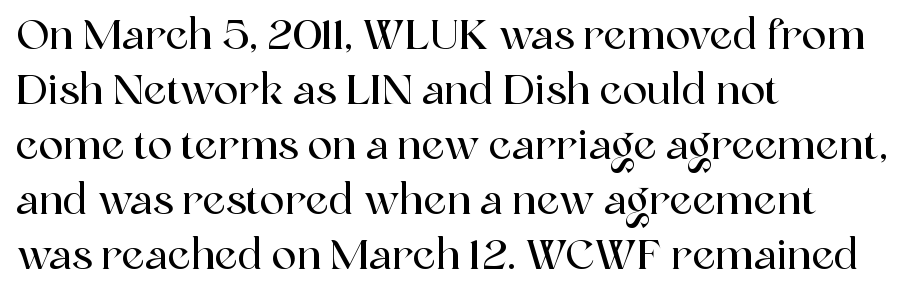
Q: Is the text italic (slanted)? A: No, it is upright.
Q: Is the typeface a serif or a sans-serif typeface? A: Serif.
Q: Is the text underlined? A: No.
Q: How is the paragraph aligned? A: Left-aligned.
Q: Is the spacing between letters normal or unusually wide? A: Normal.
Q: Is the spacing between lines tight, normal or loose? A: Normal.
Q: Width (condensed, normal, or wide)? A: Normal.
Q: x-height? A: Medium.
Q: Monospaced? A: No.
